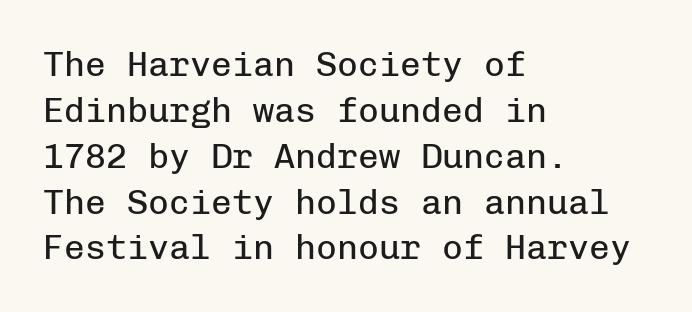
The typesetting does not lean heavy: it is not bold. Has an underline been added? It has not. Interline gaps are of average width in this sample. These lines are composed in type without serifs.
